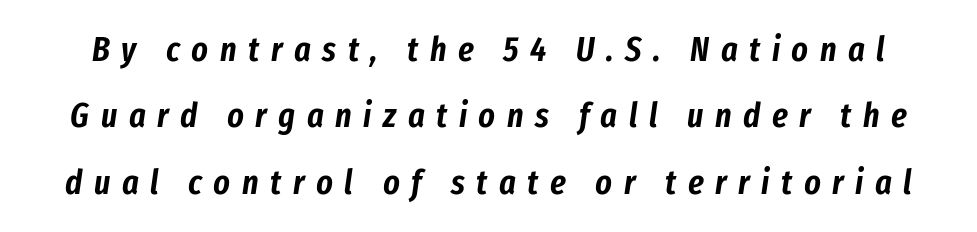
The image shows 35 px condensed type, italic (leaning right); set loose line spacing (1.9x), unusually wide letter spacing (+0.33 em), not underlined; low stroke contrast and a medium x-height.
